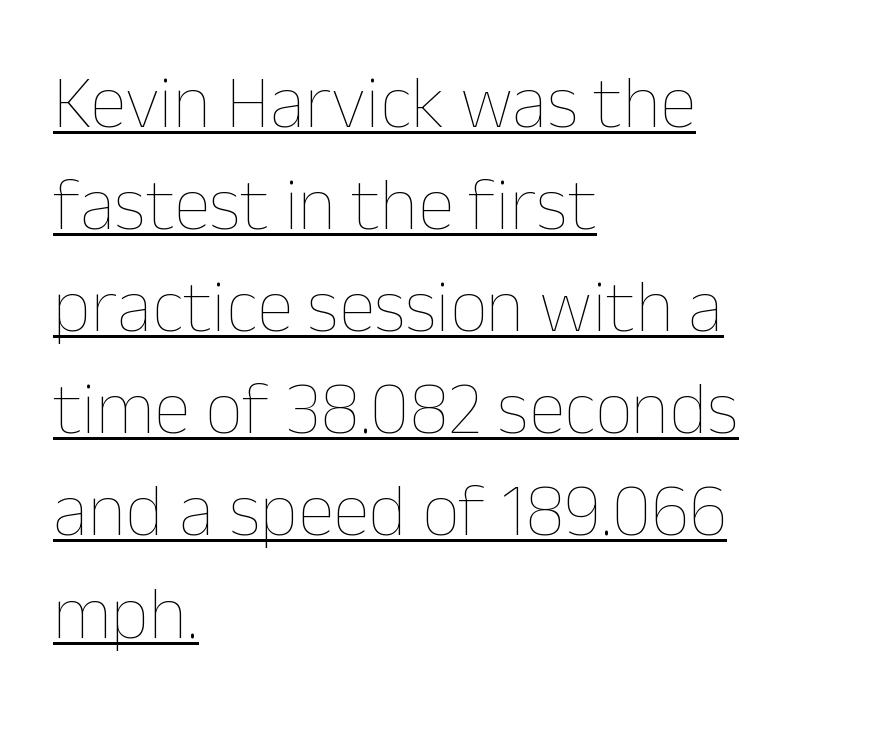
You could not count columns in this text — the font is proportionally spaced. Counters stay open thanks to moderate or lighter strokes. The lines in this sample share a left origin and differ only in where they stop. Leading matches the norm, producing a regular column. Caption: lettering with a line underneath.
